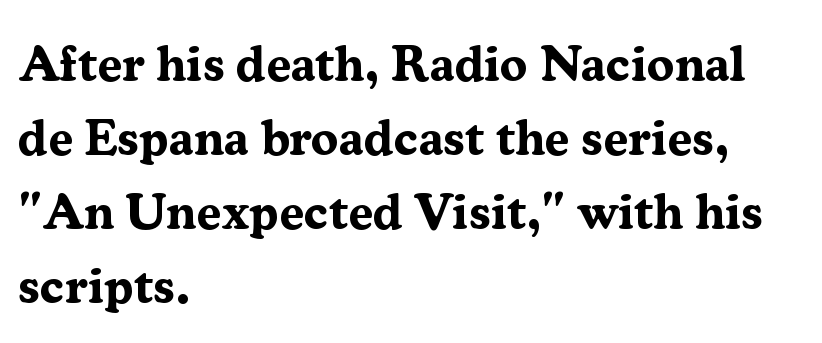
Q: Is the text bold? A: Yes.
Q: Is the text italic (slanted)? A: No, it is upright.
Q: Is the typeface a serif or a sans-serif typeface? A: Serif.
Q: Is the text underlined? A: No.
Q: How is the paragraph aligned? A: Left-aligned.
Q: Is the spacing between letters normal or unusually wide? A: Normal.
Q: Is the spacing between lines tight, normal or loose? A: Normal.
Q: Width (condensed, normal, or wide)? A: Normal.
Q: Stroke contrast? A: Medium.
Q: x-height? A: Medium.
Q: Monospaced? A: No.
